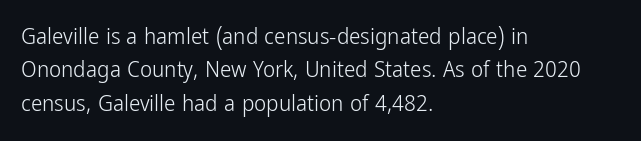
Q: Is the text bold? A: No.
Q: Is the text italic (slanted)? A: No, it is upright.
Q: Is the text underlined? A: No.
Q: How is the paragraph aligned? A: Left-aligned.
Q: Is the spacing between letters normal or unusually wide? A: Normal.
Q: Is the spacing between lines tight, normal or loose? A: Normal.
